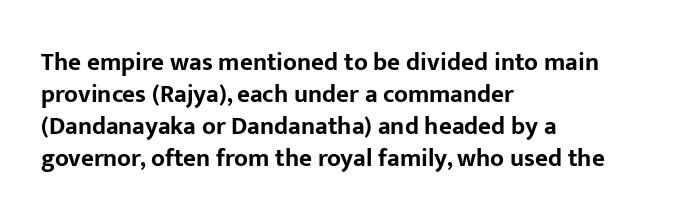
The image shows 25 px bold type, upright; set left-aligned, normal line spacing (1.28x), normal letter spacing, not underlined.
